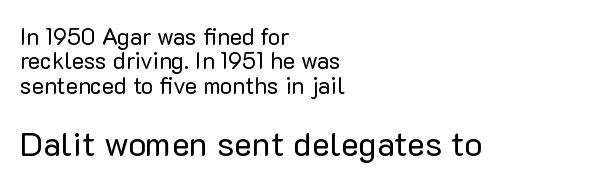
Q: Is the text bold? A: No.
Q: Is the text italic (slanted)? A: No, it is upright.
Q: Is the typeface a serif or a sans-serif typeface? A: Sans-serif.
Q: Is the text underlined? A: No.
Q: How is the paragraph aligned? A: Left-aligned.
Q: Is the spacing between letters normal or unusually wide? A: Normal.
Q: Is the spacing between lines tight, normal or loose? A: Tight.
Q: Which block of text is set in a larger size, the first (top) or the second (bottom)? A: The second (bottom) one.
Q: Width (condensed, normal, or wide)? A: Normal.
Q: Stroke contrast? A: Low.
Q: x-height? A: Medium.
Q: Monospaced? A: No.
